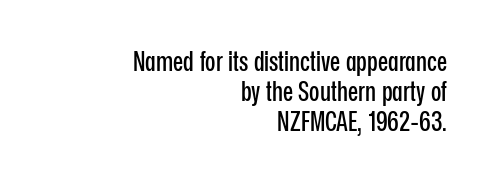
{"italic": "no", "underline": "no", "align": "right", "line_spacing": "tight", "line_spacing_ratio": 1.12, "letter_spacing": "normal", "letter_spacing_em": 0.0, "glyph_px": 27}
